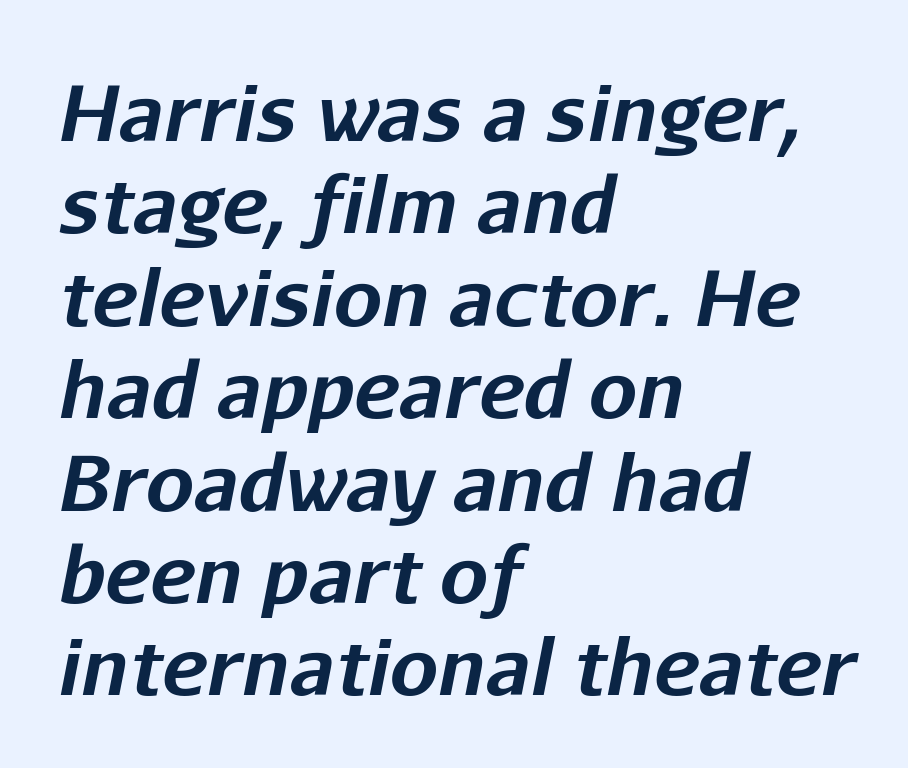
The image shows 77 px bold type, italic (leaning right); set left-aligned, line spacing 1.2x, normal letter spacing, not underlined; low stroke contrast and a medium x-height.
